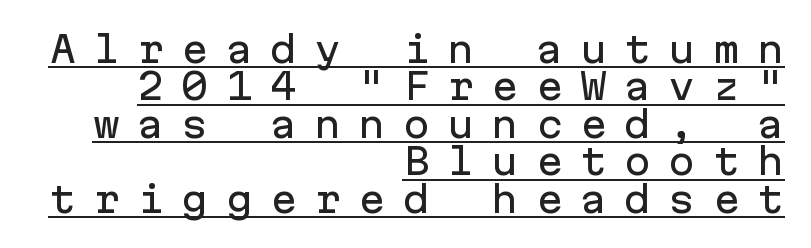
Q: Is the text italic (slanted)? A: No, it is upright.
Q: Is the typeface a serif or a sans-serif typeface? A: Sans-serif.
Q: Is the text underlined? A: Yes.
Q: How is the paragraph aligned? A: Right-aligned.
Q: Is the spacing between letters normal or unusually wide? A: Unusually wide.
Q: Is the spacing between lines tight, normal or loose? A: Tight.
Q: Width (condensed, normal, or wide)? A: Normal.
Q: Stroke contrast? A: Low.
Q: x-height? A: Medium.
Q: Monospaced? A: Yes.
